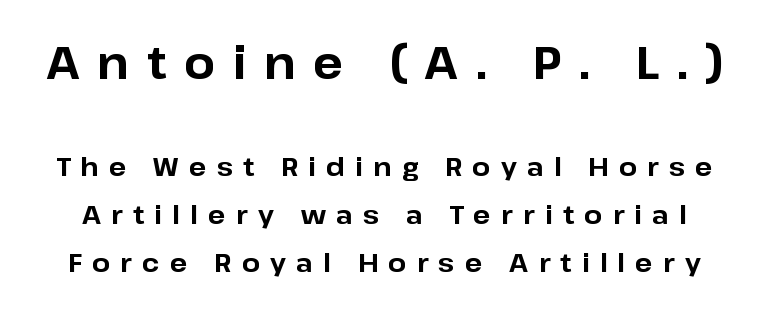
{"serif": "no", "italic": "no", "bold": "yes", "weight": "bold", "width": "normal", "stroke_contrast": "low", "x_height": "medium", "monospaced": "no", "underline": "no", "line_spacing_ratio": 1.83, "letter_spacing": "wide", "letter_spacing_em": 0.39, "larger_block": "first", "size_ratio": 1.73, "glyph_px": 45}
